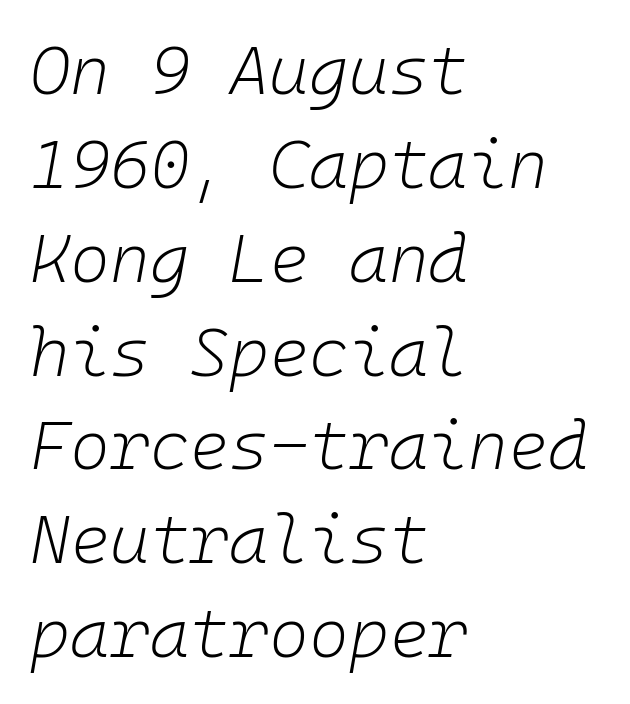
A normal amount of white space separates one row of letters from the next. Descenders are the only things crossing below the line. Weight: in the light-to-regular range. These lines stack with their left ends in a neat column. The glyphs look as if they've been sheared to an angle.
